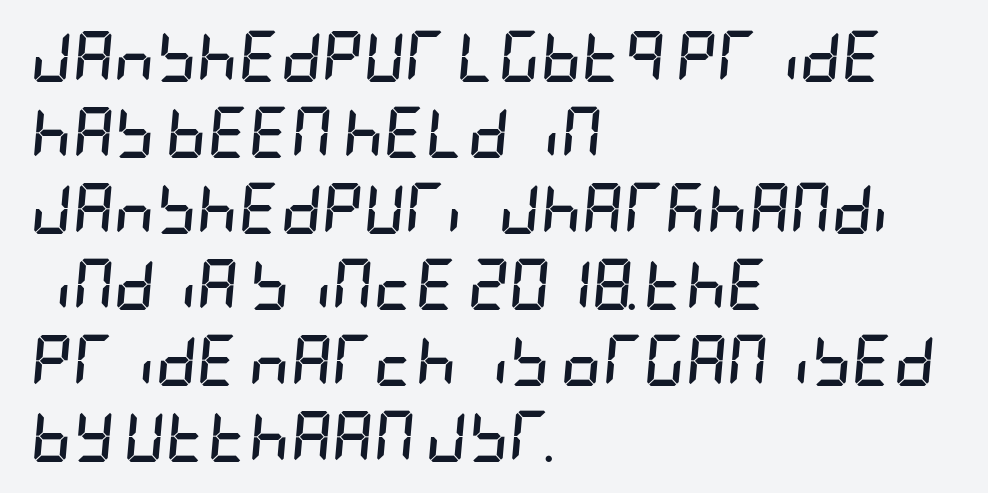
Q: Is the text bold? A: Yes.
Q: Is the text italic (slanted)? A: Yes, it leans right by about 5 degrees.
Q: Is the text underlined? A: No.
Q: How is the paragraph aligned? A: Left-aligned.
Q: Is the spacing between letters normal or unusually wide? A: Normal.
Q: Is the spacing between lines tight, normal or loose? A: Normal.
Q: Width (condensed, normal, or wide)? A: Condensed.
Q: Stroke contrast? A: Low.
Q: x-height? A: Large.
